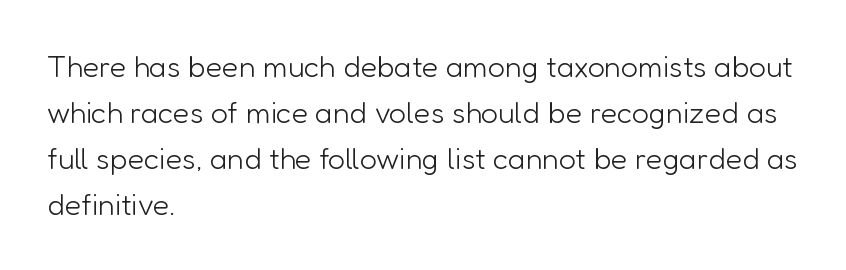
The image shows 30 px light sans-serif type, upright; set left-aligned, normal line spacing (1.53x), normal letter spacing, not underlined; low stroke contrast and a medium x-height.
